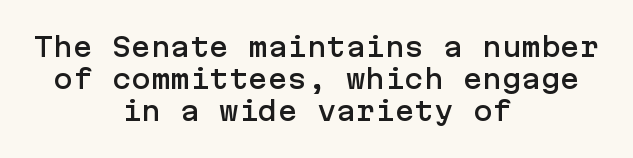
The image shows 26 px text type, upright; set centered, line spacing 1.23x, normal letter spacing, not underlined.
